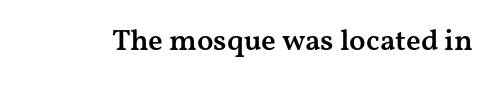
Q: Is the text bold? A: Semi-bold.
Q: Is the text italic (slanted)? A: No, it is upright.
Q: Is the typeface a serif or a sans-serif typeface? A: Serif.
Q: Is the text underlined? A: No.
Q: Is the spacing between letters normal or unusually wide? A: Normal.
Q: Width (condensed, normal, or wide)? A: Wide.
Q: Stroke contrast? A: Medium.
Q: x-height? A: Medium.
Q: Monospaced? A: No.
